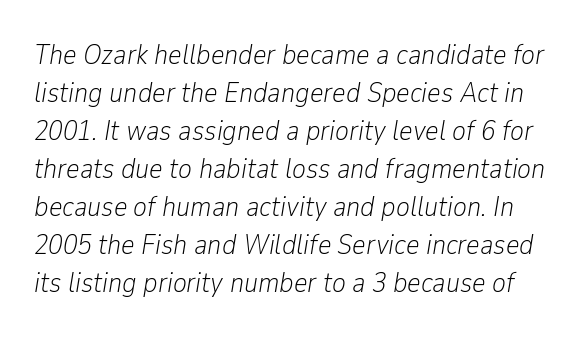
Between one letter and the next there's only the usual sliver of space. Compared with a typical body face, this is equally light or lighter still. The specimen reads as italic at a glance. Any mark beneath the type? The region is blank.
